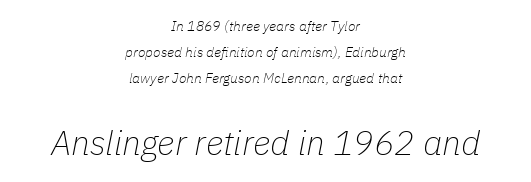
{"italic": "yes", "lean": "right", "slant_degrees": 11, "bold": "no", "weight": "thin", "width": "normal", "stroke_contrast": "low", "x_height": "medium", "monospaced": "no", "underline": "no", "align": "center", "line_spacing_ratio": 1.84, "letter_spacing": "normal", "letter_spacing_em": 0.0, "larger_block": "second", "size_ratio": 2.43, "glyph_px": 34}
